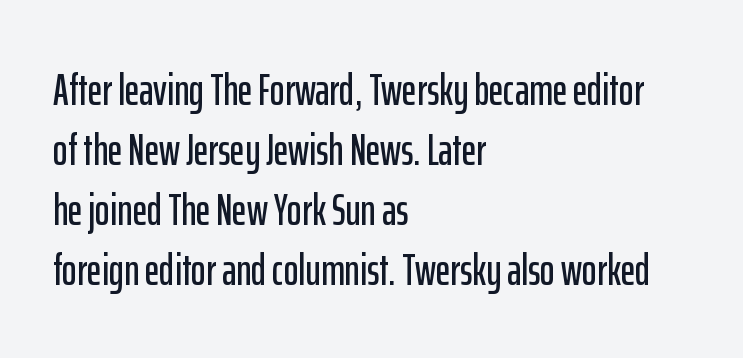
The image shows 45 px condensed sans-serif type, upright; set left-aligned, normal line spacing (1.33x), normal letter spacing, not underlined; low stroke contrast and a medium x-height.
